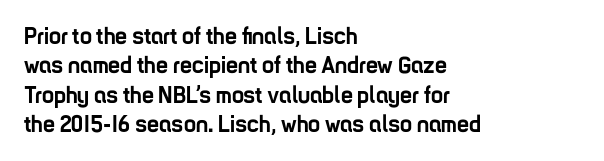
Q: Is the text bold? A: Yes.
Q: Is the text italic (slanted)? A: No, it is upright.
Q: Is the text underlined? A: No.
Q: How is the paragraph aligned? A: Left-aligned.
Q: Is the spacing between letters normal or unusually wide? A: Normal.
